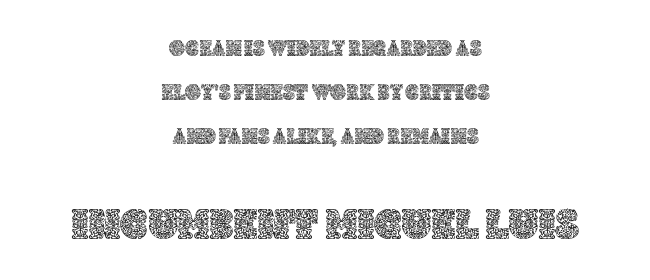
The letters in the lower block stand taller than those in the block above. Vertically, the passage feels expansive, rows floating well apart. Tracking here is standard; glyphs follow each other at the usual distance. Proportional: the letters do not fall into vertical columns. The typography opts for an upright posture over an oblique one. The paragraph shown floats in the horizontal middle.
